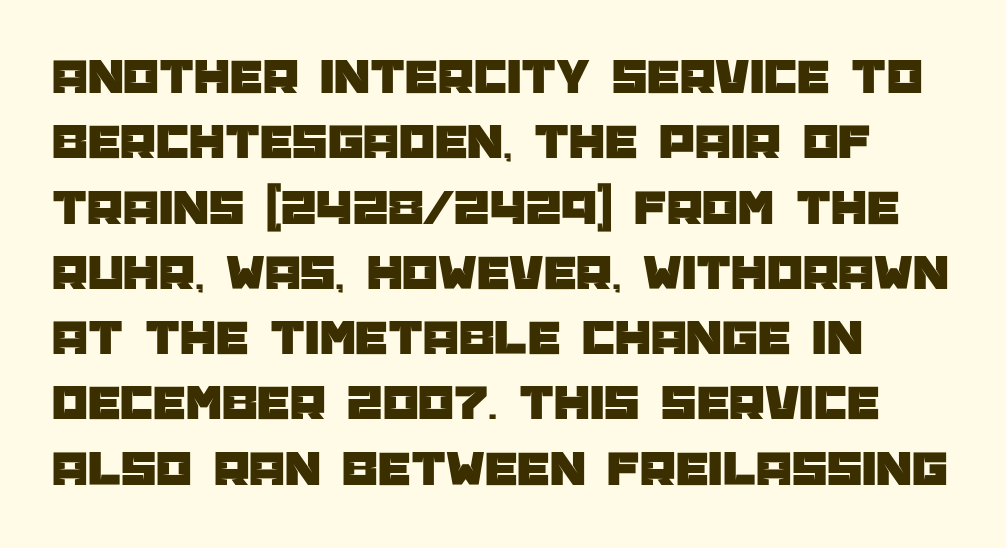
Q: Is the text italic (slanted)? A: No, it is upright.
Q: Is the typeface a serif or a sans-serif typeface? A: Sans-serif.
Q: Is the text underlined? A: No.
Q: How is the paragraph aligned? A: Left-aligned.
Q: Is the spacing between letters normal or unusually wide? A: Normal.
Q: Is the spacing between lines tight, normal or loose? A: Normal.
Q: Width (condensed, normal, or wide)? A: Normal.
Q: Stroke contrast? A: Low.
Q: x-height? A: Large.
Q: Monospaced? A: No.
